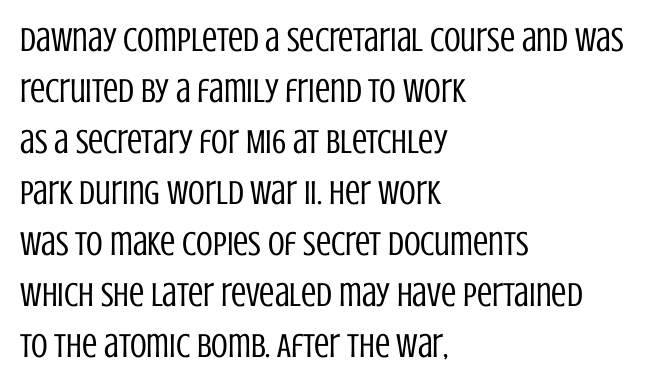
No extra ink here — the face is not bold. Do the characters align in a grid? No, the font is proportional. Notice how the passage keeps a crisp vertical edge on the left only. The space beneath each line is pristine and unruled. The leading is moderate, giving the passage an even texture.
